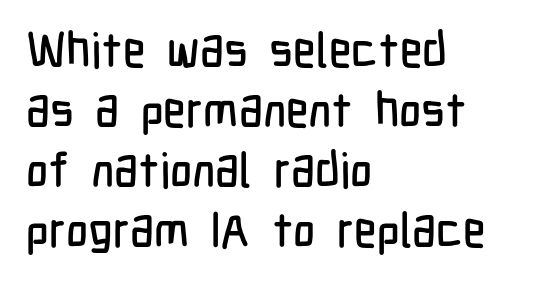
Q: Is the text italic (slanted)? A: No, it is upright.
Q: Is the typeface a serif or a sans-serif typeface? A: Sans-serif.
Q: Is the text underlined? A: No.
Q: How is the paragraph aligned? A: Left-aligned.
Q: Is the spacing between letters normal or unusually wide? A: Normal.
Q: Is the spacing between lines tight, normal or loose? A: Normal.
Q: Width (condensed, normal, or wide)? A: Condensed.
Q: Stroke contrast? A: Low.
Q: x-height? A: Medium.
Q: Monospaced? A: No.
